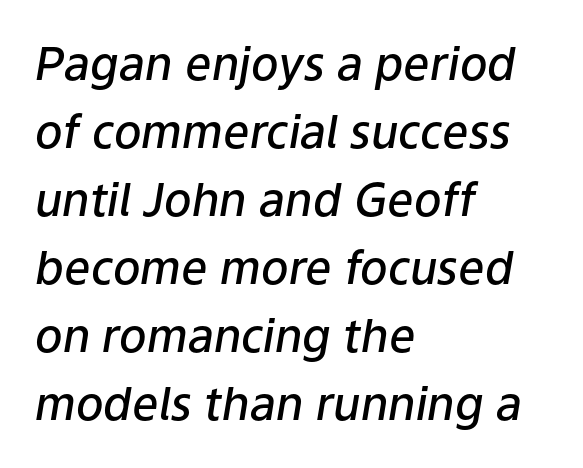
Q: Is the text bold? A: Semi-bold.
Q: Is the text italic (slanted)? A: Yes, it leans right by about 9 degrees.
Q: Is the text underlined? A: No.
Q: How is the paragraph aligned? A: Left-aligned.
Q: Is the spacing between letters normal or unusually wide? A: Normal.
Q: Is the spacing between lines tight, normal or loose? A: Normal.
Q: Width (condensed, normal, or wide)? A: Normal.
Q: Stroke contrast? A: Low.
Q: x-height? A: Medium.
Q: Monospaced? A: No.
